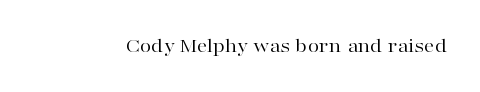
The passage shown is not underscored anywhere. The font's upright variant was chosen for this text. Stems here are at most as thick as an everyday book face. Observe the ordinary spacing: letters are neighbours, not strangers.
